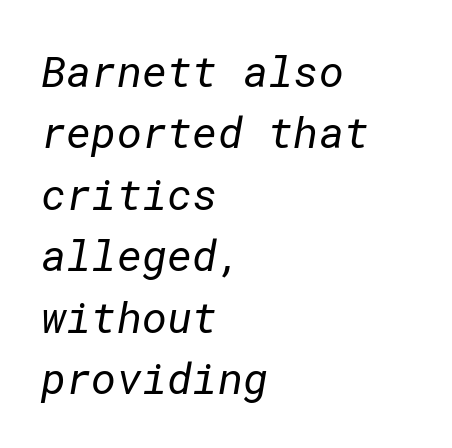
The letters look calm and open, with moderate or lighter stems. Stroke terminals: plain, sans-serif. The text block is weighted toward the left margin, trailing off unevenly rightward. The foot of each line stays bare and open. No extra tracking has been applied to these lines. The lines sit at an ordinary, default distance from one another.
